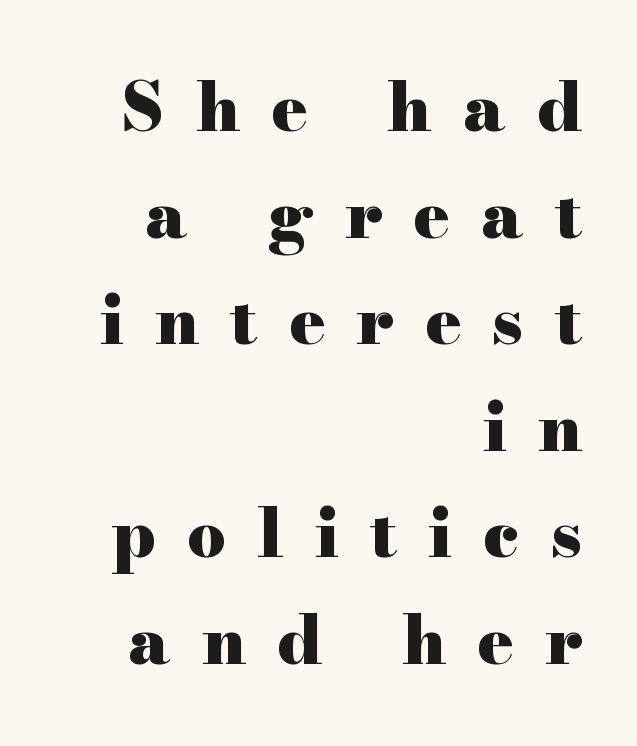
{"serif": "yes", "italic": "no", "bold": "yes", "weight": "heavy", "width": "wide", "stroke_contrast": "high", "x_height": "small", "monospaced": "no", "underline": "no", "align": "right", "line_spacing": "normal", "line_spacing_ratio": 1.59, "letter_spacing": "wide", "letter_spacing_em": 0.47, "glyph_px": 67}
